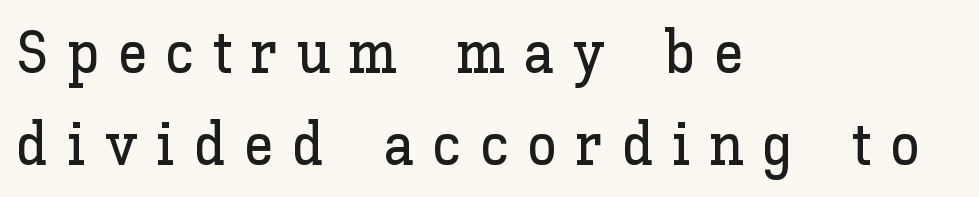
The image shows 60 px text type, upright; set left-aligned, normal line spacing (1.53x), unusually wide letter spacing (+0.31 em), not underlined; low stroke contrast and a medium x-height.
